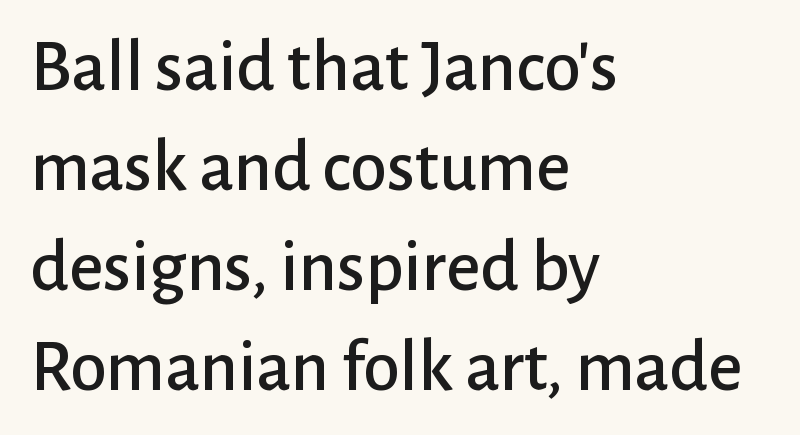
The image shows 74 px sans-serif type, upright; set left-aligned, normal line spacing (1.35x), normal letter spacing, not underlined; low stroke contrast and a medium x-height.
